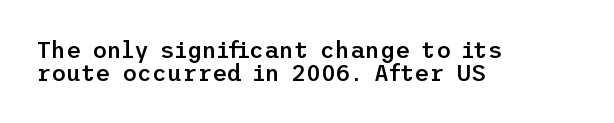
Every letter is mildly thick-stroked: semibold rather than bold. Standard letterfit; no display-style spreading of the glyphs. Line starts are locked; line ends wander. The letters stand upright; this is a roman face. Whoever set this chose condensed vertical rhythm over breathing room. This rendering features lettering with no underline.
